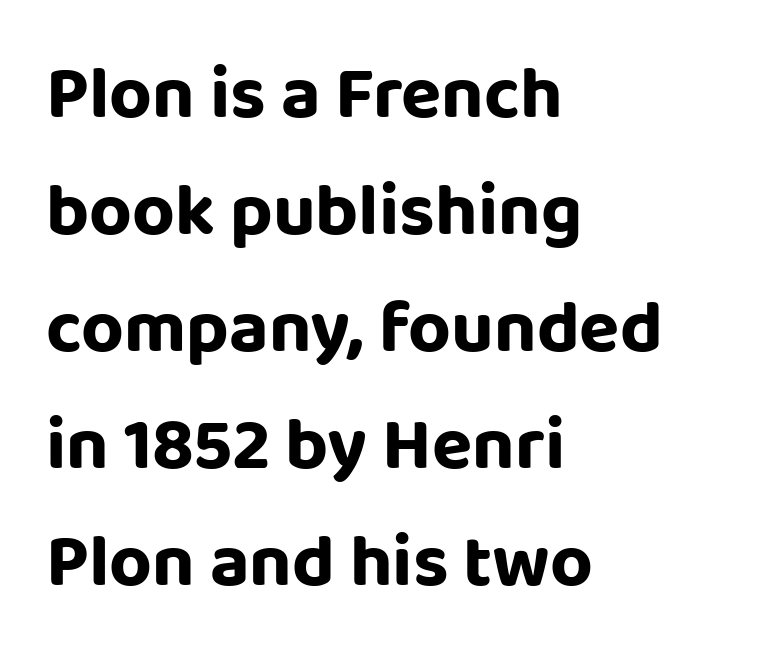
The letters stand upright; this is a roman face. Is this a sans? Yes — the strokes have no serifs. Anything drawn beneath the words? Only blank space. Left-aligned paragraph, ragged on the right. Vertical spacing — default. The passage shown is typed in a proportional face where columns would drift.
